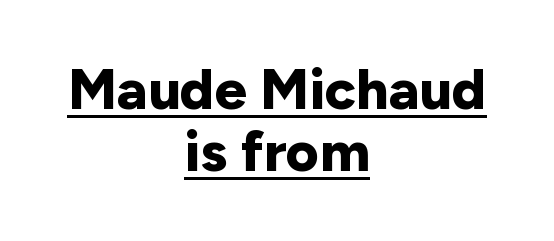
Q: Is the text bold? A: Yes.
Q: Is the text italic (slanted)? A: No, it is upright.
Q: Is the typeface a serif or a sans-serif typeface? A: Sans-serif.
Q: Is the text underlined? A: Yes.
Q: How is the paragraph aligned? A: Centered.
Q: Is the spacing between letters normal or unusually wide? A: Normal.
Q: Is the spacing between lines tight, normal or loose? A: Tight.
Q: Width (condensed, normal, or wide)? A: Normal.
Q: Stroke contrast? A: Low.
Q: x-height? A: Medium.
Q: Monospaced? A: No.
